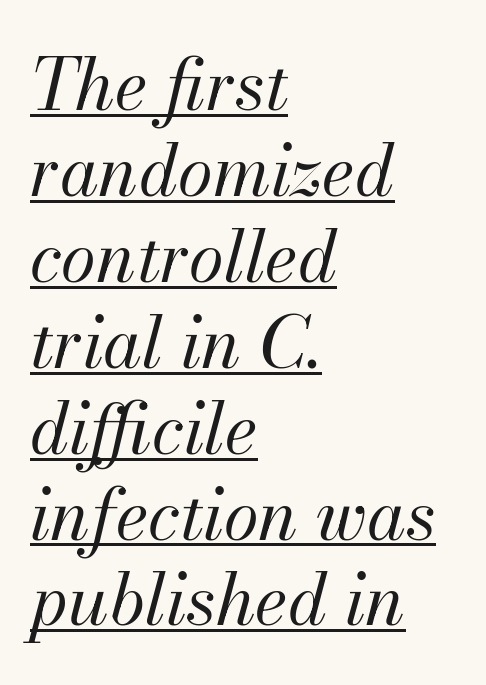
Q: Is the text bold? A: No.
Q: Is the text italic (slanted)? A: Yes, it leans right by about 13 degrees.
Q: Is the text underlined? A: Yes.
Q: How is the paragraph aligned? A: Left-aligned.
Q: Is the spacing between letters normal or unusually wide? A: Normal.
Q: Width (condensed, normal, or wide)? A: Normal.
Q: Stroke contrast? A: Medium.
Q: x-height? A: Small.
Q: Monospaced? A: No.
